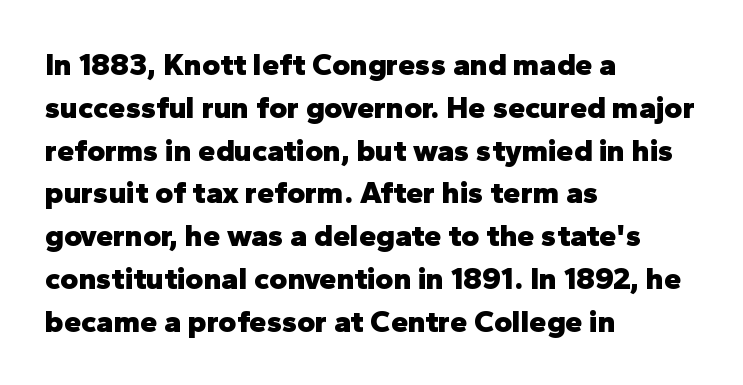
Q: Is the text bold? A: Yes.
Q: Is the text italic (slanted)? A: No, it is upright.
Q: Is the typeface a serif or a sans-serif typeface? A: Sans-serif.
Q: Is the text underlined? A: No.
Q: How is the paragraph aligned? A: Left-aligned.
Q: Is the spacing between letters normal or unusually wide? A: Normal.
Q: Is the spacing between lines tight, normal or loose? A: Normal.
Q: Width (condensed, normal, or wide)? A: Normal.
Q: Stroke contrast? A: Low.
Q: x-height? A: Medium.
Q: Monospaced? A: No.
